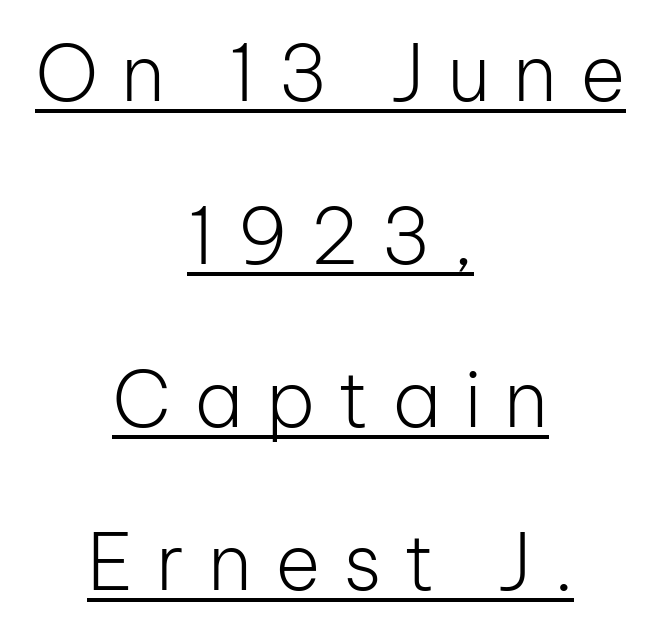
The image shows 78 px light sans-serif type, upright; set centered, loose line spacing (2.09x), unusually wide letter spacing (+0.29 em), underlined; low stroke contrast and a medium x-height.
